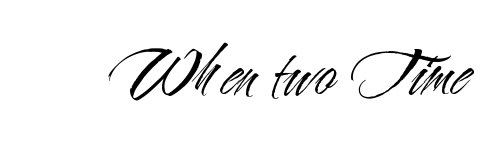
Q: Is the text bold? A: No.
Q: Is the text italic (slanted)? A: Yes.
Q: Is the typeface a serif or a sans-serif typeface? A: Sans-serif.
Q: Is the text underlined? A: No.
Q: Is the spacing between letters normal or unusually wide? A: Normal.
Q: Width (condensed, normal, or wide)? A: Condensed.
Q: Stroke contrast? A: Medium.
Q: x-height? A: Small.
Q: Monospaced? A: No.
